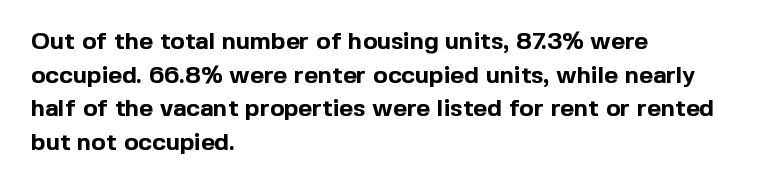
Any mark beneath the type? The region is blank. Regular leading. The face used here is rendered with its standard letterfit. These words are printed bold, with thick strokes throughout. Italic? Not at all — the glyphs are vertical. Left-aligned paragraph, ragged on the right.
